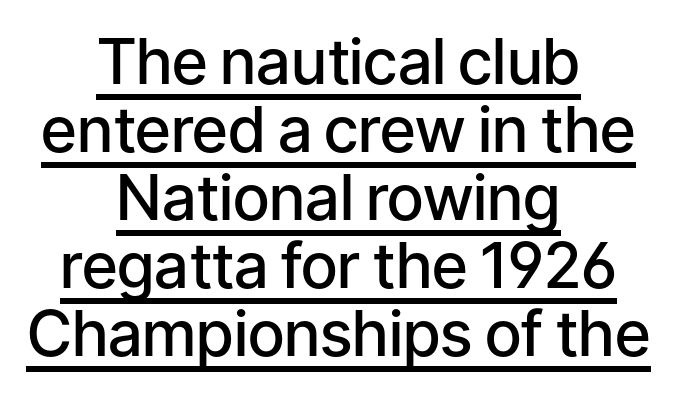
Classification — sans serif. Ordinary non-slanted type is in use. Does extra space separate the letters? No, they use regular spacing. These characters rest on top of a visible drawn line. Alignment: centered.
